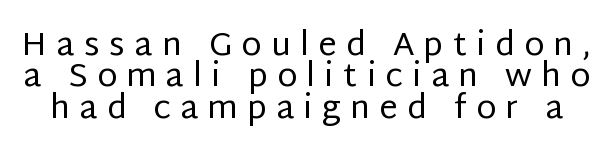
{"serif": "no", "italic": "no", "bold": "no", "weight": "regular", "width": "normal", "stroke_contrast": "low", "x_height": "large", "monospaced": "no", "underline": "no", "line_spacing": "tight", "line_spacing_ratio": 0.95, "letter_spacing": "wide", "letter_spacing_em": 0.28, "glyph_px": 33}
